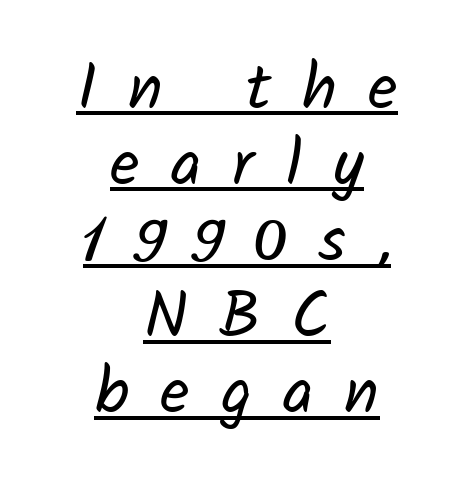
The image shows 65 px regular-weight sans-serif type; set centered, line spacing 1.17x, unusually wide letter spacing (+0.48 em), underlined; low stroke contrast and a medium x-height.
